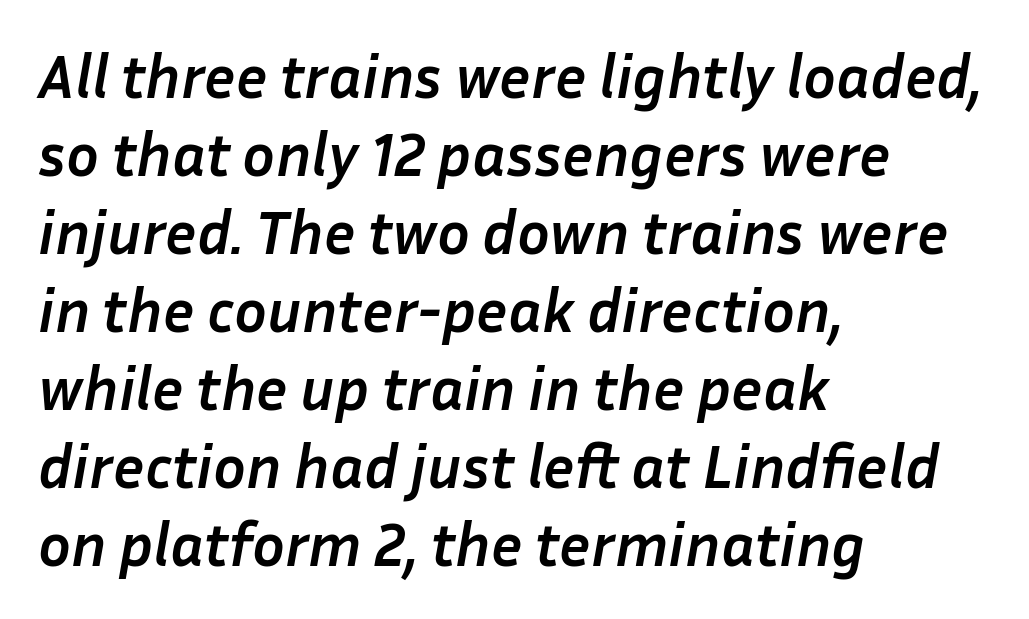
{"italic": "yes", "lean": "right", "slant_degrees": 10, "bold": "yes", "weight": "semibold", "width": "normal", "stroke_contrast": "low", "x_height": "medium", "monospaced": "no", "underline": "no", "align": "left", "line_spacing": "normal", "line_spacing_ratio": 1.28, "letter_spacing": "normal", "letter_spacing_em": 0.0, "glyph_px": 61}
